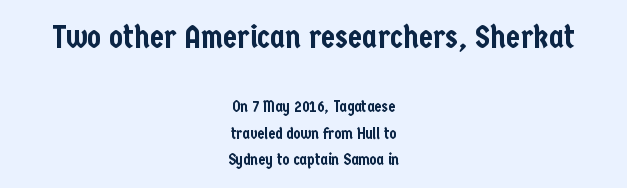
{"serif": "no", "italic": "no", "width": "condensed", "stroke_contrast": "low", "x_height": "medium", "monospaced": "no", "underline": "no", "align": "center", "line_spacing": "normal", "line_spacing_ratio": 1.67, "letter_spacing": "normal", "letter_spacing_em": 0.0, "larger_block": "first", "size_ratio": 2.0, "glyph_px": 32}
